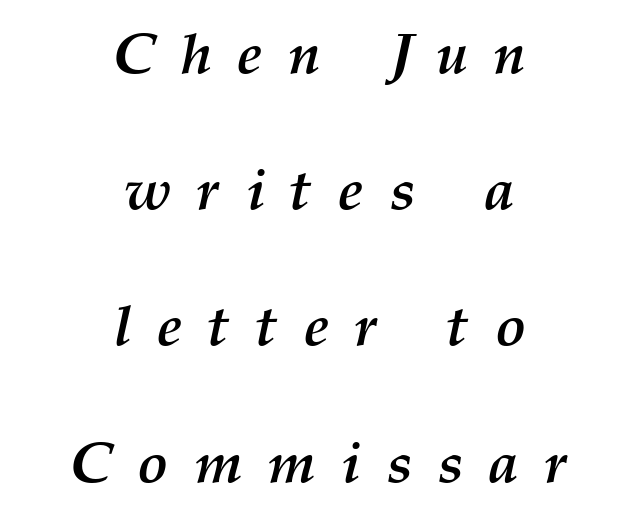
{"italic": "yes", "lean": "right", "slant_degrees": 12, "bold": "yes", "weight": "semibold", "width": "normal", "stroke_contrast": "medium", "x_height": "medium", "monospaced": "no", "underline": "no", "align": "center", "line_spacing": "loose", "line_spacing_ratio": 2.39, "letter_spacing": "wide", "letter_spacing_em": 0.45, "glyph_px": 57}
